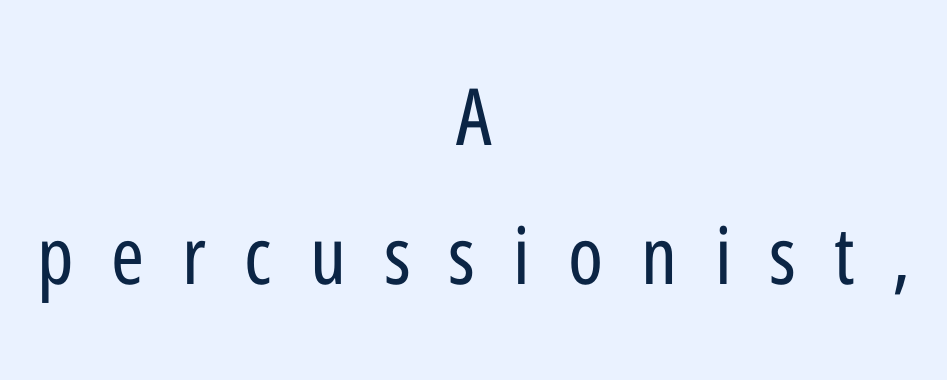
The image shows 79 px regular-weight, condensed sans-serif type, upright; set centered, line spacing 1.76x, unusually wide letter spacing (+0.48 em), not underlined; low stroke contrast and a medium x-height.
